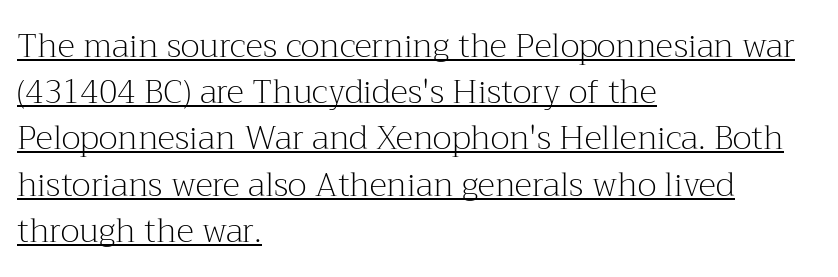
The image shows 33 px light serif type, upright; set left-aligned, normal line spacing (1.4x), normal letter spacing, underlined; medium stroke contrast and a medium x-height.
